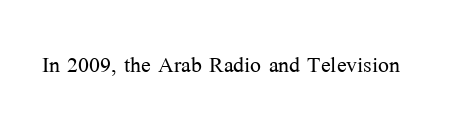
{"serif": "yes", "italic": "no", "bold": "no", "weight": "light", "width": "normal", "stroke_contrast": "medium", "x_height": "medium", "monospaced": "no", "underline": "no", "letter_spacing": "normal", "letter_spacing_em": 0.0, "glyph_px": 29}
